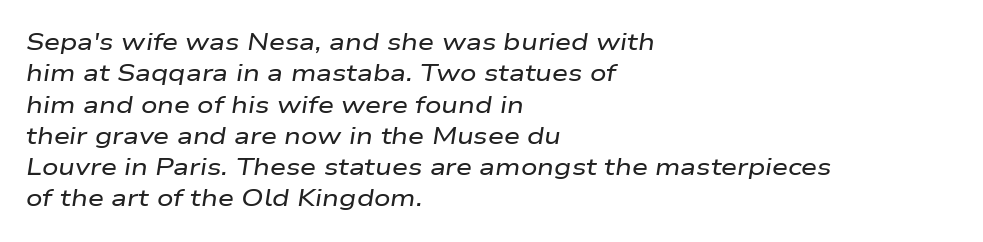
The lines sit at an ordinary, default distance from one another. One-word summary of the alignment: left. The passage shown has conventional tracking throughout. The string is rendered with underlining switched off.
